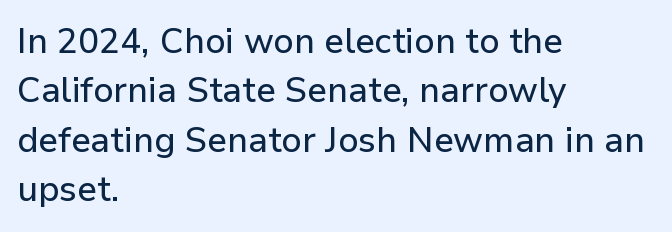
Q: Is the text italic (slanted)? A: No, it is upright.
Q: Is the typeface a serif or a sans-serif typeface? A: Sans-serif.
Q: Is the text underlined? A: No.
Q: How is the paragraph aligned? A: Left-aligned.
Q: Is the spacing between letters normal or unusually wide? A: Normal.
Q: Is the spacing between lines tight, normal or loose? A: Normal.
Q: Width (condensed, normal, or wide)? A: Normal.
Q: Stroke contrast? A: Low.
Q: x-height? A: Medium.
Q: Monospaced? A: No.
